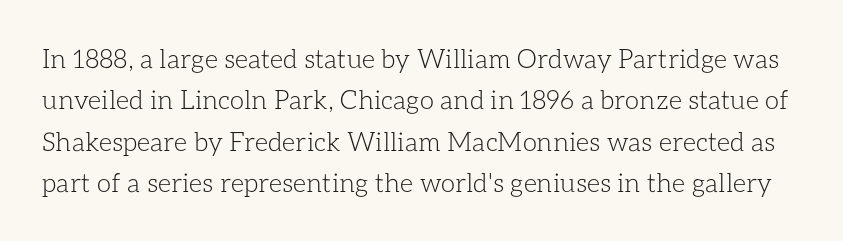
{"italic": "no", "bold": "no", "underline": "no", "line_spacing": "normal", "line_spacing_ratio": 1.59, "letter_spacing": "normal", "letter_spacing_em": 0.0, "glyph_px": 26}
